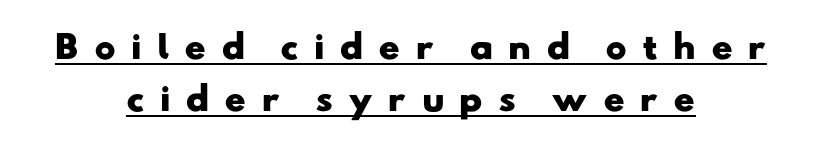
Q: Is the text bold? A: Yes.
Q: Is the typeface a serif or a sans-serif typeface? A: Sans-serif.
Q: Is the text underlined? A: Yes.
Q: How is the paragraph aligned? A: Centered.
Q: Is the spacing between letters normal or unusually wide? A: Unusually wide.
Q: Is the spacing between lines tight, normal or loose? A: Normal.
Q: Width (condensed, normal, or wide)? A: Wide.
Q: Stroke contrast? A: Low.
Q: x-height? A: Small.
Q: Monospaced? A: No.
